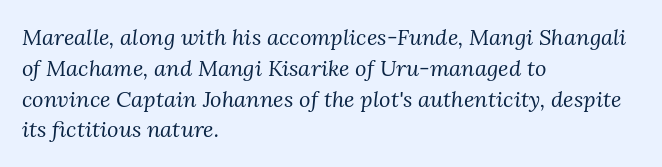
The image shows 22 px text type, italic (leaning right); set left-aligned, normal line spacing (1.4x), normal letter spacing, not underlined.
